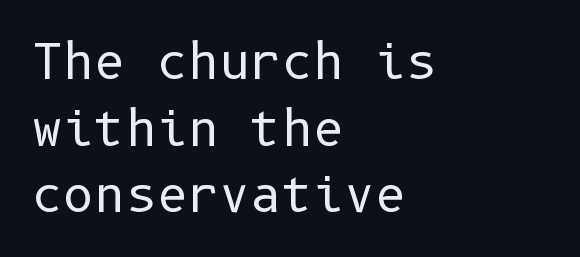
Q: Is the text bold? A: No.
Q: Is the text italic (slanted)? A: No, it is upright.
Q: Is the typeface a serif or a sans-serif typeface? A: Sans-serif.
Q: Is the text underlined? A: No.
Q: How is the paragraph aligned? A: Left-aligned.
Q: Is the spacing between letters normal or unusually wide? A: Normal.
Q: Is the spacing between lines tight, normal or loose? A: Normal.
Q: Width (condensed, normal, or wide)? A: Normal.
Q: Stroke contrast? A: Low.
Q: x-height? A: Medium.
